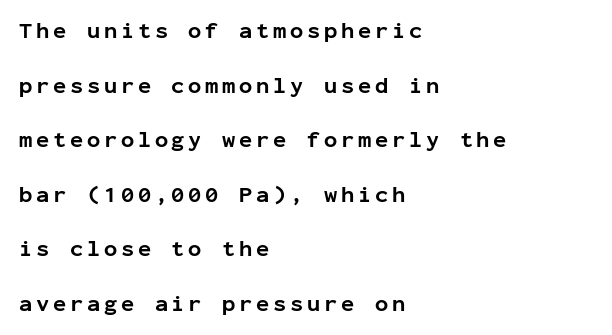
The passage is arranged the way most books set body copy — flush left. The foot of each line stays bare and open. Compared with an ordinary text face, these strokes are far heavier — a full bold. In terms of leading, this rendering errs on the spacious side.
